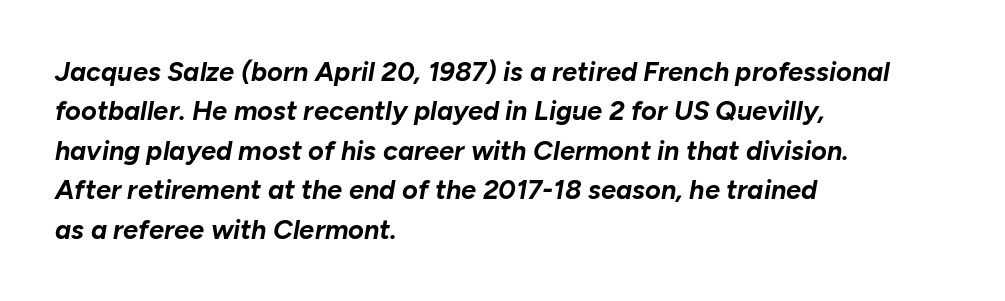
The zone under the glyphs is completely vacant. The vertical gap from one line to the next is medium. Tall strokes in this sample are angled rather than plumb. I'd describe the lettering as bold — thick and assertive.
